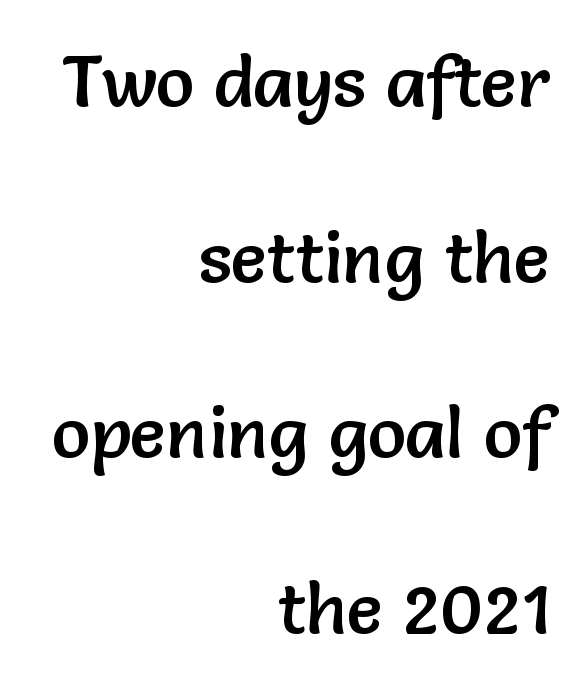
{"serif": "no", "italic": "no", "width": "normal", "stroke_contrast": "low", "x_height": "medium", "monospaced": "no", "underline": "no", "align": "right", "line_spacing": "loose", "line_spacing_ratio": 2.44, "letter_spacing": "normal", "letter_spacing_em": 0.0, "glyph_px": 72}
